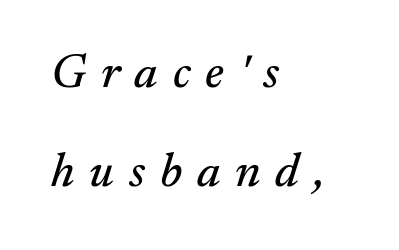
Q: Is the text italic (slanted)? A: Yes, it leans right by about 17 degrees.
Q: Is the typeface a serif or a sans-serif typeface? A: Serif.
Q: Is the text underlined? A: No.
Q: How is the paragraph aligned? A: Left-aligned.
Q: Is the spacing between letters normal or unusually wide? A: Unusually wide.
Q: Is the spacing between lines tight, normal or loose? A: Loose.
Q: Width (condensed, normal, or wide)? A: Normal.
Q: Stroke contrast? A: Medium.
Q: x-height? A: Small.
Q: Monospaced? A: No.
